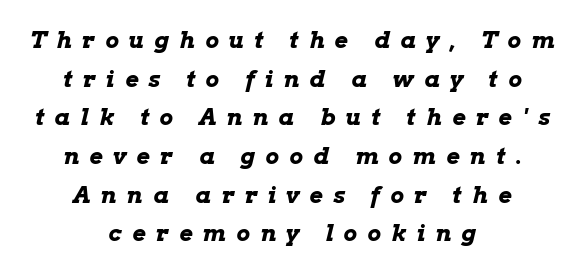
It's the slanting kind of type. Clear beneath every line of the passage. Substantial extra tracking has been applied to these lines. Caption: multi-line text, centered on the measure. The space between consecutive lines is moderate.
